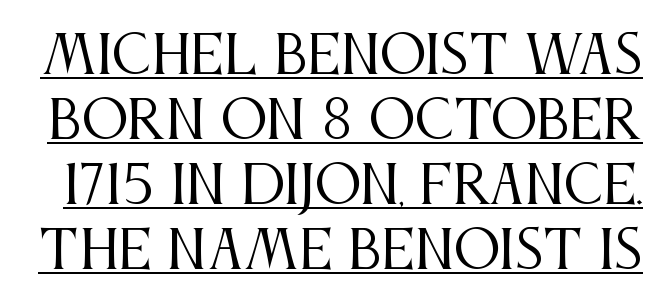
The image shows 52 px regular-weight, condensed serif type, upright; set normal line spacing (1.25x), normal letter spacing, underlined; medium stroke contrast and a large x-height.
